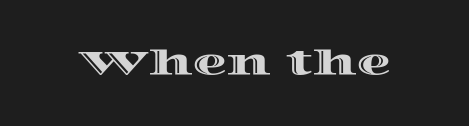
Q: Is the text italic (slanted)? A: No, it is upright.
Q: Is the text underlined? A: No.
Q: Is the spacing between letters normal or unusually wide? A: Normal.
Q: Width (condensed, normal, or wide)? A: Wide.
Q: x-height? A: Large.
Q: Monospaced? A: No.
